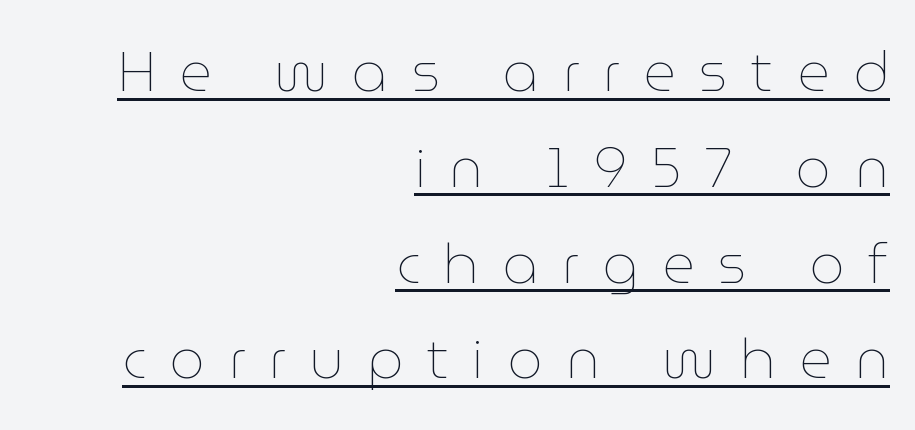
The image shows 56 px thin type, upright; set right-aligned, line spacing 1.71x, unusually wide letter spacing (+0.42 em), underlined; low stroke contrast and a medium x-height.
